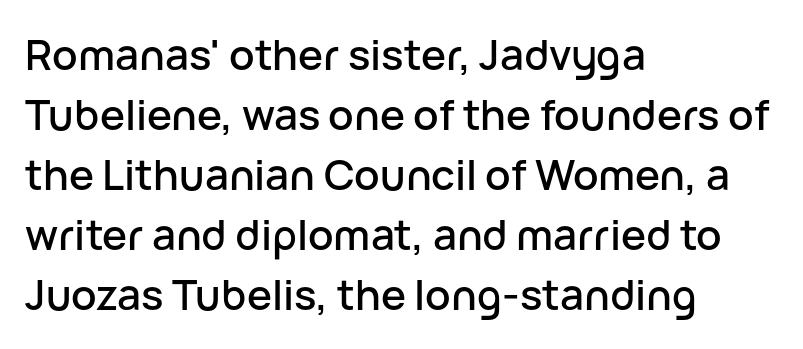
{"serif": "no", "italic": "no", "width": "normal", "stroke_contrast": "low", "x_height": "medium", "monospaced": "no", "underline": "no", "align": "left", "line_spacing": "normal", "line_spacing_ratio": 1.43, "letter_spacing": "normal", "letter_spacing_em": 0.0, "glyph_px": 42}
